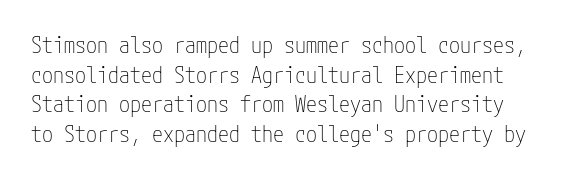
Does extra space separate the letters? No, they use regular spacing. A normal amount of white space separates one row of letters from the next. Stems and bowls with no extra thickness — not bold. Underline: absent.
